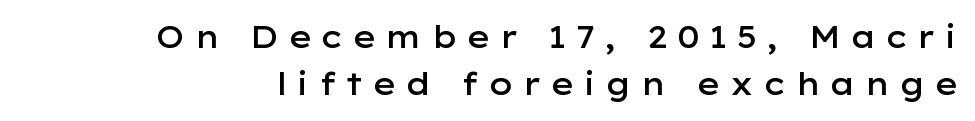
The image shows 31 px semibold, wide sans-serif type, upright; set normal line spacing (1.53x), unusually wide letter spacing (+0.28 em), not underlined; low stroke contrast and a medium x-height.
